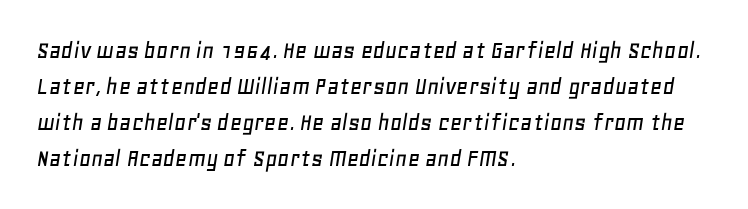
{"italic": "yes", "lean": "right", "slant_degrees": 11, "underline": "no", "align": "left", "line_spacing": "normal", "line_spacing_ratio": 1.38, "letter_spacing": "normal", "letter_spacing_em": 0.0, "glyph_px": 26}
